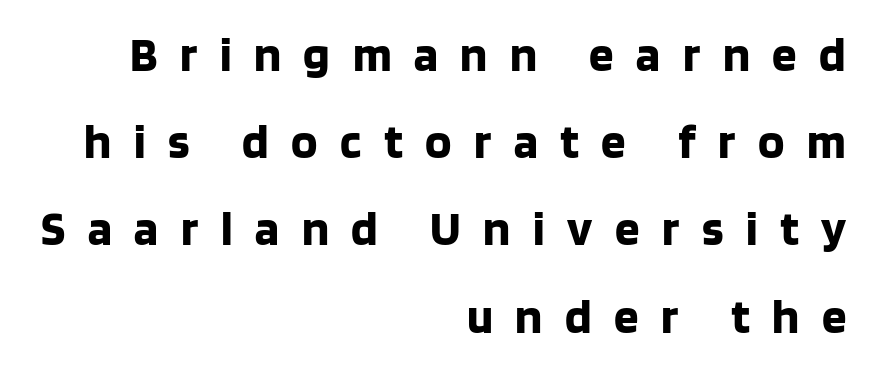
Q: Is the text bold? A: Yes.
Q: Is the text italic (slanted)? A: No, it is upright.
Q: Is the typeface a serif or a sans-serif typeface? A: Sans-serif.
Q: Is the text underlined? A: No.
Q: How is the paragraph aligned? A: Right-aligned.
Q: Is the spacing between letters normal or unusually wide? A: Unusually wide.
Q: Width (condensed, normal, or wide)? A: Normal.
Q: Stroke contrast? A: Low.
Q: x-height? A: Large.
Q: Monospaced? A: No.
